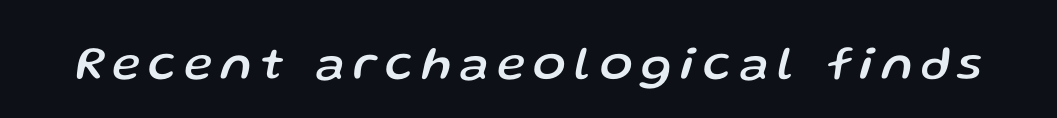
Here the designer chose a conventional face with non-uniform glyph widths. The whole block is typeset with a tilt. Clear beneath every line of the passage.
